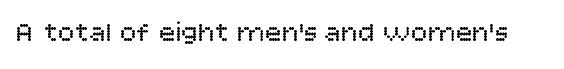
Letter spacing: default. Upright lettering throughout. Stems here are at most as thick as an everyday book face. In terms of letterform style, serifs are entirely absent. Looks like regular typesetting: each glyph gets only the width it needs. The words here are not underlined.
